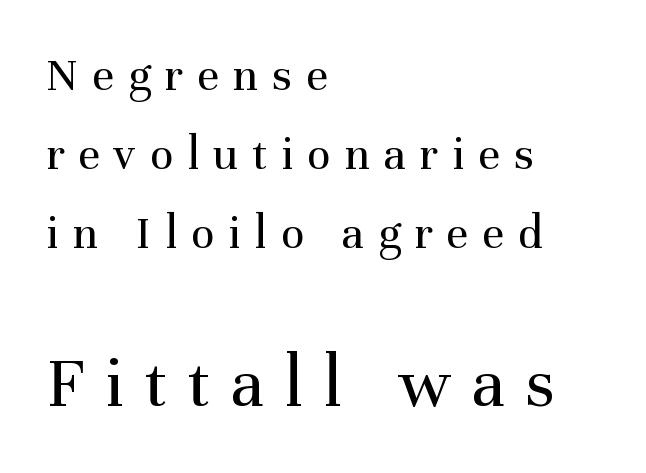
{"serif": "yes", "italic": "no", "bold": "no", "weight": "regular", "width": "normal", "stroke_contrast": "medium", "x_height": "medium", "monospaced": "no", "underline": "no", "align": "left", "line_spacing": "normal", "line_spacing_ratio": 1.61, "letter_spacing": "wide", "letter_spacing_em": 0.28, "larger_block": "second", "size_ratio": 1.49, "glyph_px": 73}
